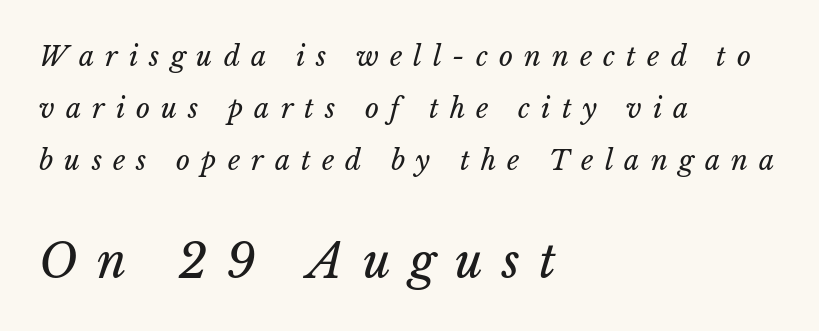
Q: Is the text bold? A: No.
Q: Is the text underlined? A: No.
Q: How is the paragraph aligned? A: Left-aligned.
Q: Is the spacing between letters normal or unusually wide? A: Unusually wide.
Q: Is the spacing between lines tight, normal or loose? A: Loose.
Q: Which block of text is set in a larger size, the first (top) or the second (bottom)? A: The second (bottom) one.
Q: Width (condensed, normal, or wide)? A: Normal.
Q: Stroke contrast? A: Low.
Q: x-height? A: Medium.
Q: Monospaced? A: No.
